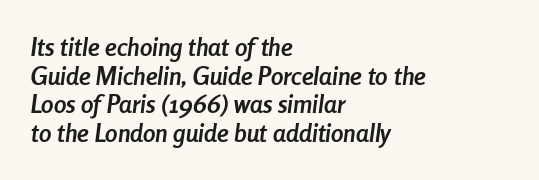
Q: Is the text bold? A: Yes.
Q: Is the text italic (slanted)? A: Yes, it leans right by about 8 degrees.
Q: Is the text underlined? A: No.
Q: How is the paragraph aligned? A: Left-aligned.
Q: Is the spacing between letters normal or unusually wide? A: Normal.
Q: Is the spacing between lines tight, normal or loose? A: Tight.
